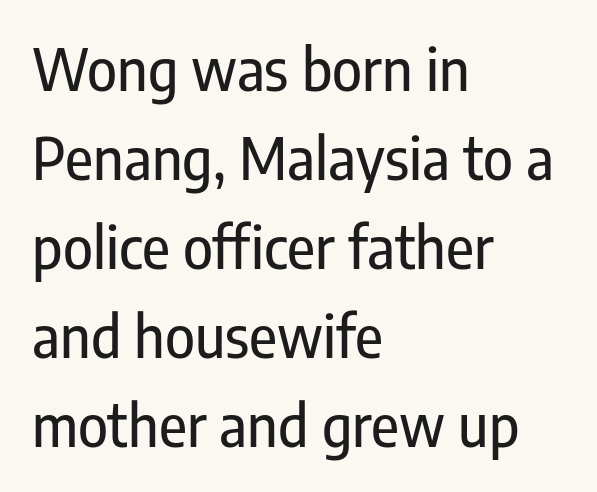
The ragged edge is on the right, which tells us the setting is flush left. The space between consecutive lines is moderate. No extra tracking has been applied to these lines. Nope, no serifs anywhere on these letters. Think of a printed novel: that variable character pitch is what you see here.
